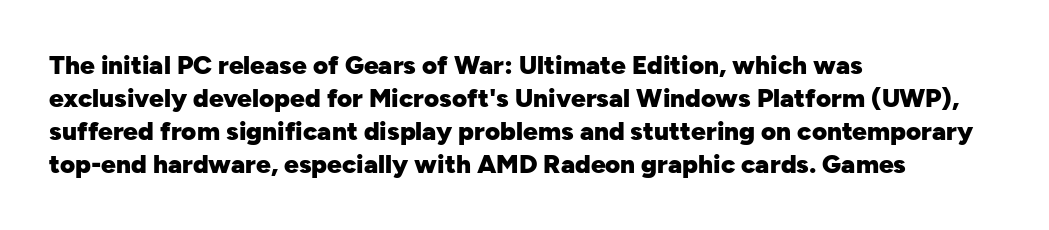
The image shows 26 px bold type, upright; set left-aligned, normal line spacing (1.27x), normal letter spacing, not underlined.
